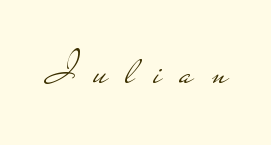
{"serif": "no", "bold": "no", "weight": "light", "width": "wide", "stroke_contrast": "low", "x_height": "small", "monospaced": "no", "underline": "no", "letter_spacing": "wide", "letter_spacing_em": 0.43, "glyph_px": 44}
